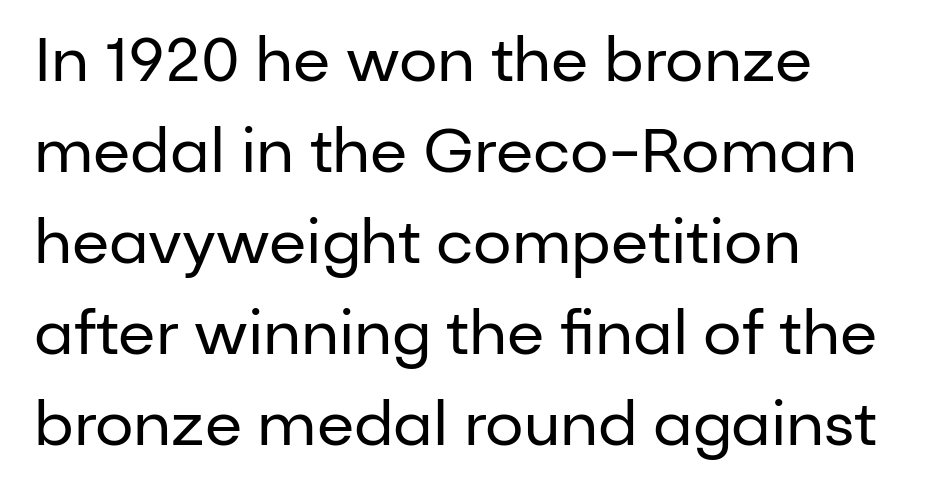
Short note: letters normally spaced. Teacher's note: observe the even left margin — that is flush-left alignment. A typesetter would call this leading conventional body-copy spacing. The type sits square on the baseline with zero lean.
